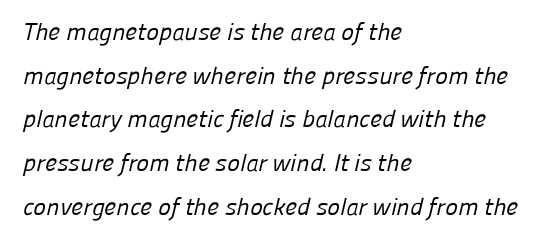
{"bold": "no", "underline": "no", "align": "left", "line_spacing_ratio": 1.82, "letter_spacing": "normal", "letter_spacing_em": 0.0, "glyph_px": 24}
